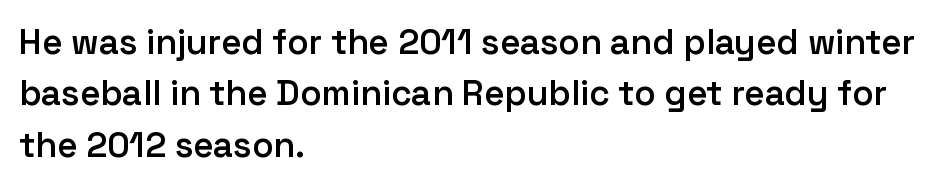
{"serif": "no", "italic": "no", "bold": "semi", "weight": "semibold", "width": "normal", "stroke_contrast": "low", "x_height": "medium", "monospaced": "no", "underline": "no", "align": "left", "line_spacing": "normal", "line_spacing_ratio": 1.47, "letter_spacing": "normal", "letter_spacing_em": 0.0, "glyph_px": 35}
